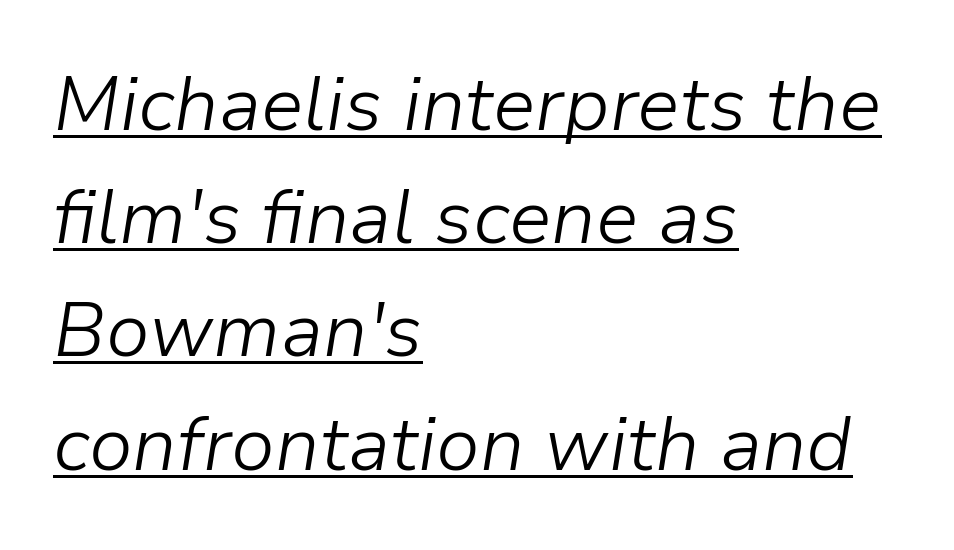
In terms of letterspacing, this is plain default setting. The face used here is proportionally spaced, like ordinary book or web type. Whoever set this chose a conventional vertical rhythm. Heaviness? Minimal to ordinary, like unemphasized prose.
